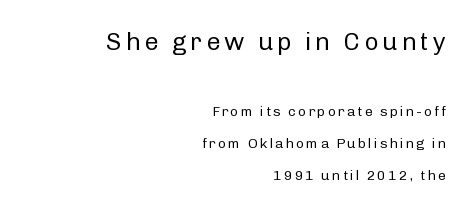
{"italic": "no", "bold": "no", "underline": "no", "align": "right", "line_spacing": "loose", "line_spacing_ratio": 2.26, "larger_block": "first", "size_ratio": 1.79, "glyph_px": 25}
